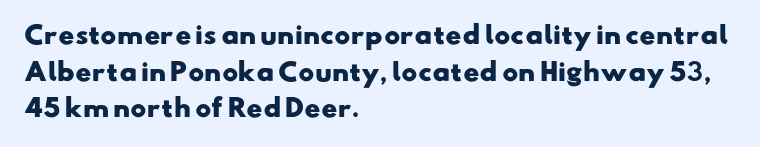
Q: Is the text bold? A: Yes.
Q: Is the text underlined? A: No.
Q: How is the paragraph aligned? A: Left-aligned.
Q: Is the spacing between letters normal or unusually wide? A: Normal.
Q: Is the spacing between lines tight, normal or loose? A: Normal.
